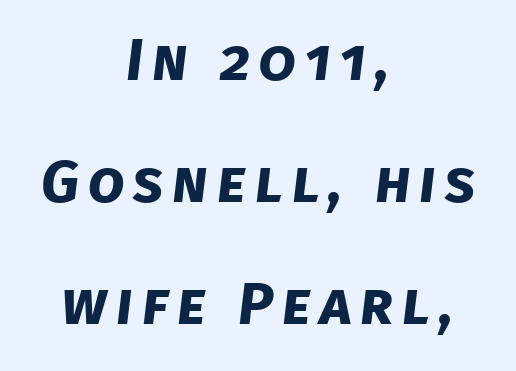
Q: Is the text bold? A: Yes.
Q: Is the typeface a serif or a sans-serif typeface? A: Sans-serif.
Q: Is the text underlined? A: No.
Q: How is the paragraph aligned? A: Centered.
Q: Is the spacing between lines tight, normal or loose? A: Loose.
Q: Width (condensed, normal, or wide)? A: Normal.
Q: Stroke contrast? A: Low.
Q: x-height? A: Large.
Q: Monospaced? A: No.
